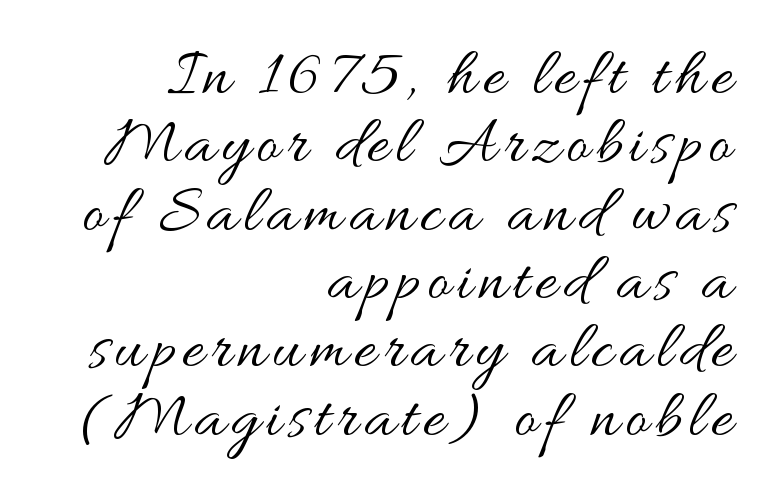
{"bold": "no", "weight": "regular", "width": "wide", "stroke_contrast": "medium", "x_height": "small", "monospaced": "no", "underline": "no", "align": "right", "line_spacing": "tight", "line_spacing_ratio": 1.02, "glyph_px": 67}
